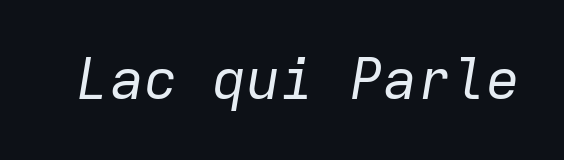
Q: Is the text bold? A: No.
Q: Is the text italic (slanted)? A: Yes, it leans right by about 9 degrees.
Q: Is the text underlined? A: No.
Q: Is the spacing between letters normal or unusually wide? A: Normal.
Q: Width (condensed, normal, or wide)? A: Normal.
Q: Stroke contrast? A: Low.
Q: x-height? A: Medium.
Q: Monospaced? A: Yes.
